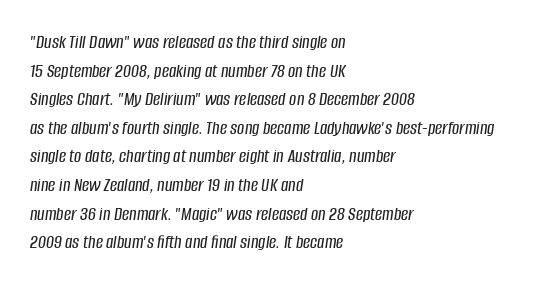
{"italic": "yes", "lean": "right", "slant_degrees": 8, "underline": "no", "align": "left", "line_spacing": "normal", "line_spacing_ratio": 1.43, "letter_spacing": "normal", "letter_spacing_em": 0.0, "glyph_px": 20}
